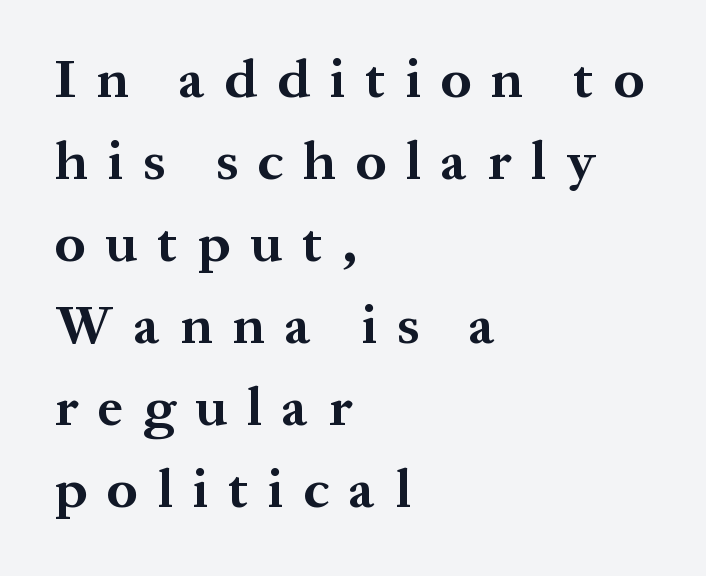
Proportional: the letters do not fall into vertical columns. Descenders are the only things crossing below the line. Compared with an ordinary text face, these strokes are far heavier — a full bold. It's the straight-up-and-down kind of type.
